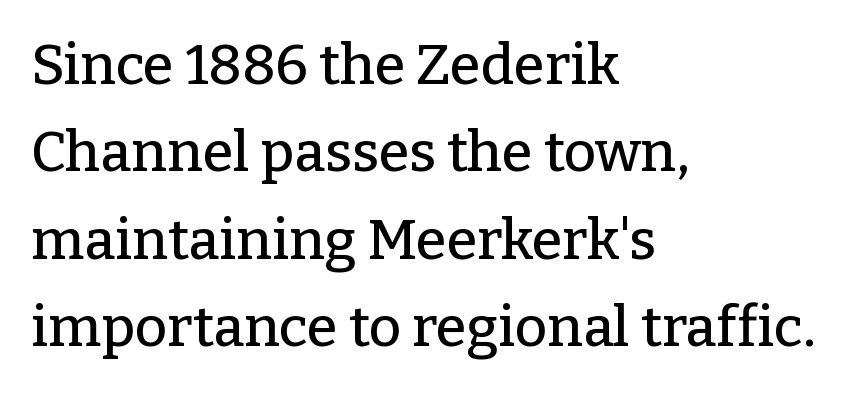
The image shows 56 px serif type, upright; set left-aligned, normal line spacing (1.56x), normal letter spacing, not underlined; low stroke contrast and a medium x-height.
